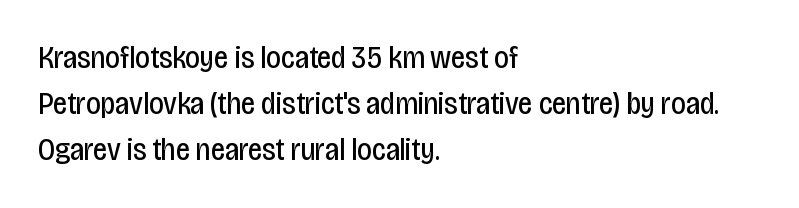
Letters have the restrained weight of plain body copy at most. These lines keep a tight, regular rhythm from letter to letter. The typography opts for an upright posture over an oblique one. Where is the straight margin? On the left.
